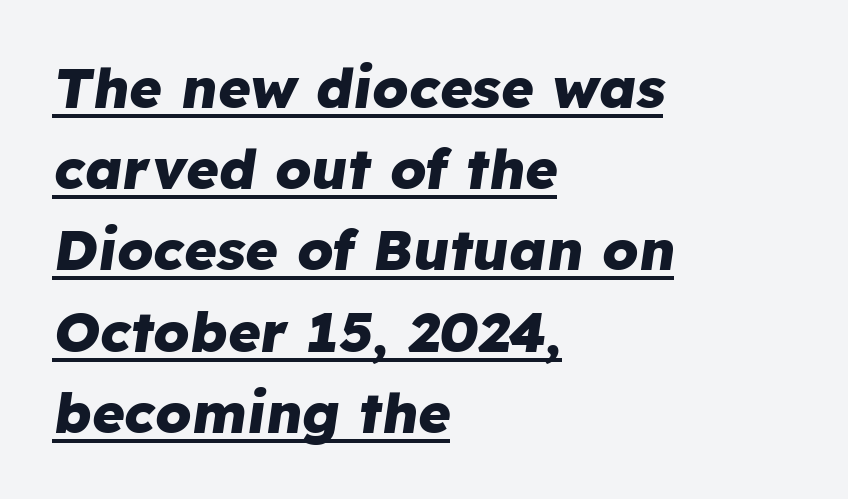
A normal amount of white space separates one row of letters from the next. Inter-character spacing is left at the font's built-in metrics. This sample uses an oblique cut, with every glyph tilted off the vertical. Underlining? Definitely there.
